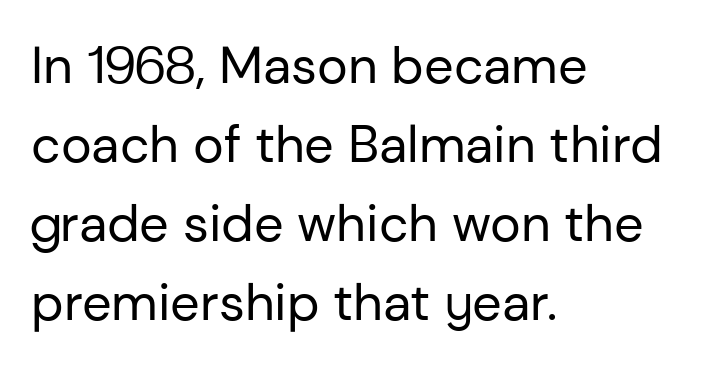
Q: Is the text bold? A: No.
Q: Is the text italic (slanted)? A: No, it is upright.
Q: Is the typeface a serif or a sans-serif typeface? A: Sans-serif.
Q: Is the text underlined? A: No.
Q: How is the paragraph aligned? A: Left-aligned.
Q: Is the spacing between letters normal or unusually wide? A: Normal.
Q: Is the spacing between lines tight, normal or loose? A: Normal.
Q: Width (condensed, normal, or wide)? A: Normal.
Q: Stroke contrast? A: Low.
Q: x-height? A: Medium.
Q: Monospaced? A: No.
